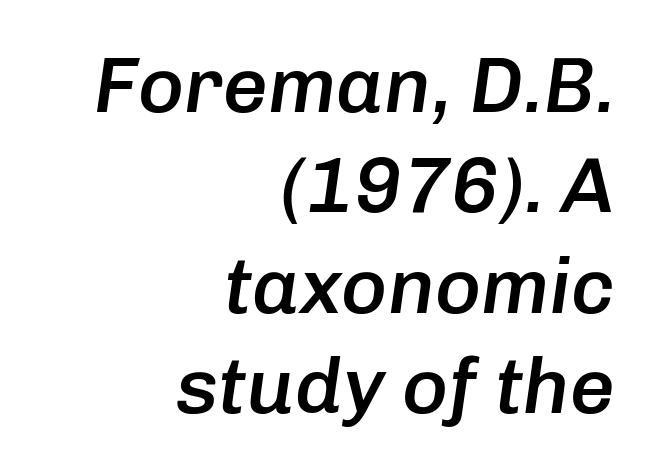
{"italic": "yes", "lean": "right", "slant_degrees": 8, "bold": "semi", "weight": "semibold", "width": "normal", "stroke_contrast": "low", "x_height": "medium", "monospaced": "no", "underline": "no", "align": "right", "line_spacing": "normal", "line_spacing_ratio": 1.27, "letter_spacing": "normal", "letter_spacing_em": 0.0, "glyph_px": 79}
